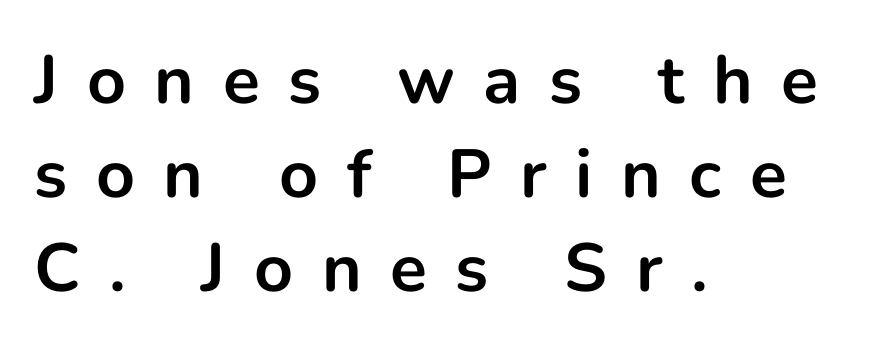
Q: Is the text bold? A: Yes.
Q: Is the text italic (slanted)? A: No, it is upright.
Q: Is the typeface a serif or a sans-serif typeface? A: Sans-serif.
Q: Is the text underlined? A: No.
Q: How is the paragraph aligned? A: Left-aligned.
Q: Is the spacing between letters normal or unusually wide? A: Unusually wide.
Q: Is the spacing between lines tight, normal or loose? A: Normal.
Q: Width (condensed, normal, or wide)? A: Normal.
Q: Stroke contrast? A: Low.
Q: x-height? A: Medium.
Q: Monospaced? A: No.
